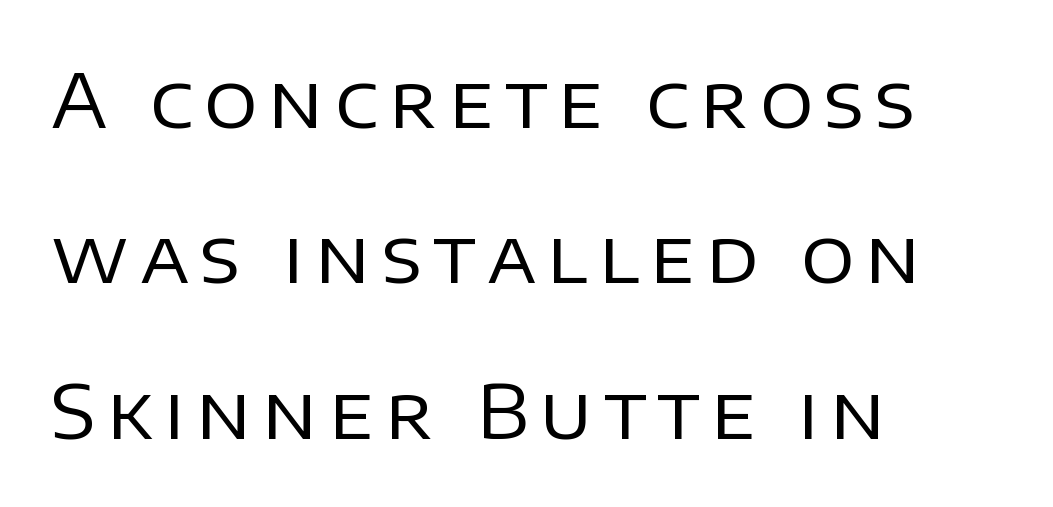
Q: Is the text bold? A: No.
Q: Is the text italic (slanted)? A: No, it is upright.
Q: Is the typeface a serif or a sans-serif typeface? A: Sans-serif.
Q: Is the text underlined? A: No.
Q: How is the paragraph aligned? A: Left-aligned.
Q: Is the spacing between lines tight, normal or loose? A: Loose.
Q: Width (condensed, normal, or wide)? A: Normal.
Q: Stroke contrast? A: Low.
Q: x-height? A: Large.
Q: Monospaced? A: No.
